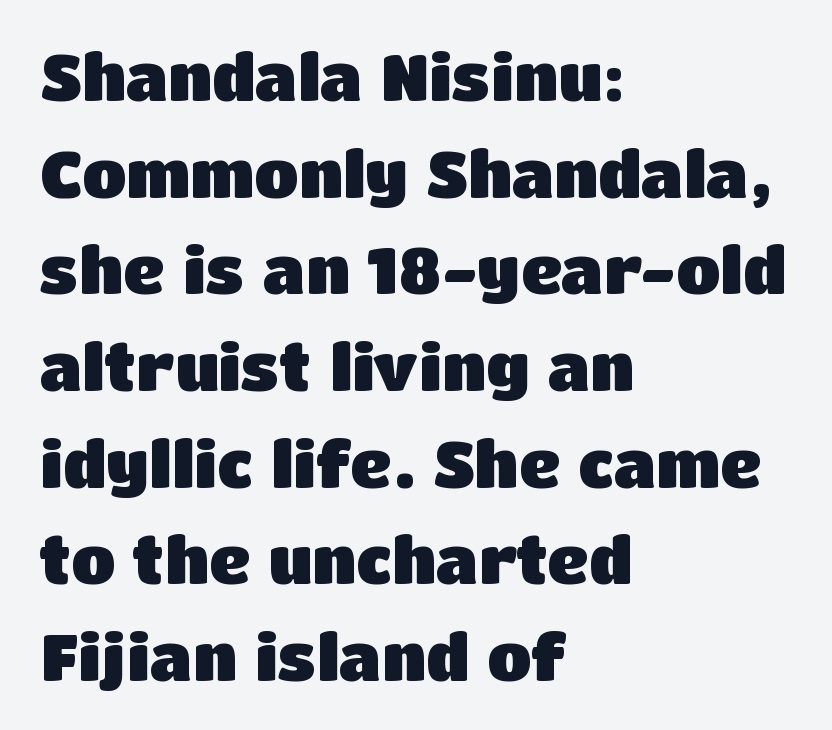
{"serif": "no", "italic": "no", "bold": "yes", "weight": "heavy", "width": "normal", "stroke_contrast": "low", "x_height": "large", "monospaced": "no", "underline": "no", "align": "left", "line_spacing": "normal", "line_spacing_ratio": 1.51, "letter_spacing": "normal", "letter_spacing_em": 0.0, "glyph_px": 64}
